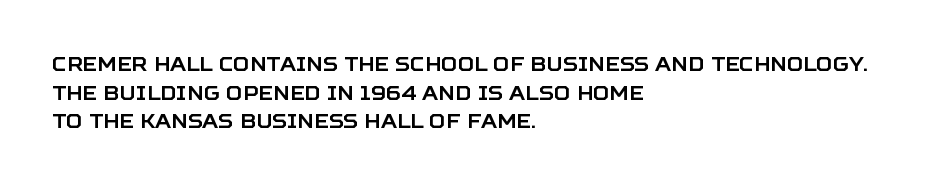
The image shows 20 px text type, upright; set left-aligned, normal line spacing (1.43x), normal letter spacing, not underlined.
